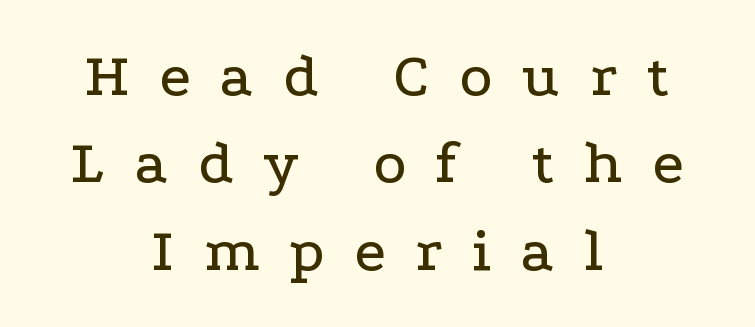
Neither beginnings nor endings align; midpoints do. Do the letters lean? They stand straight. Between one letter and the next there's a generous, obvious gap. Leading matches the norm, producing a regular column.
